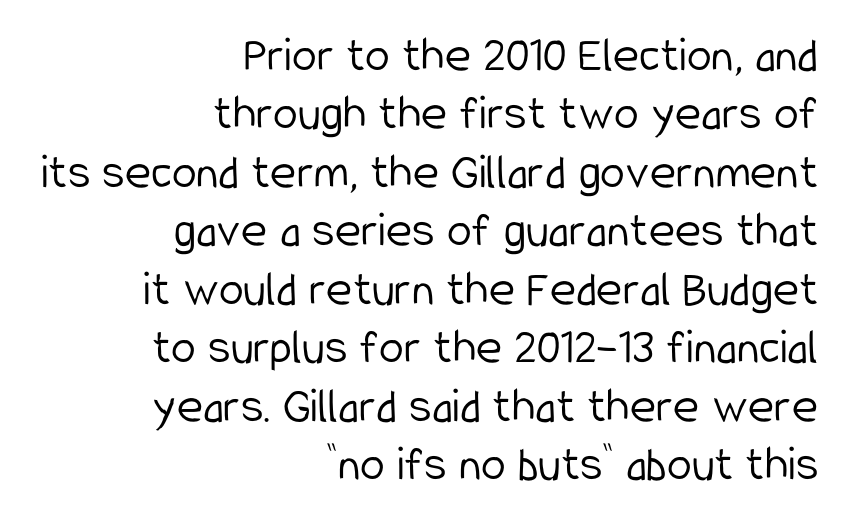
The image shows 50 px light, condensed sans-serif type, upright; set right-aligned, line spacing 1.17x, normal letter spacing, not underlined; low stroke contrast and a medium x-height.
